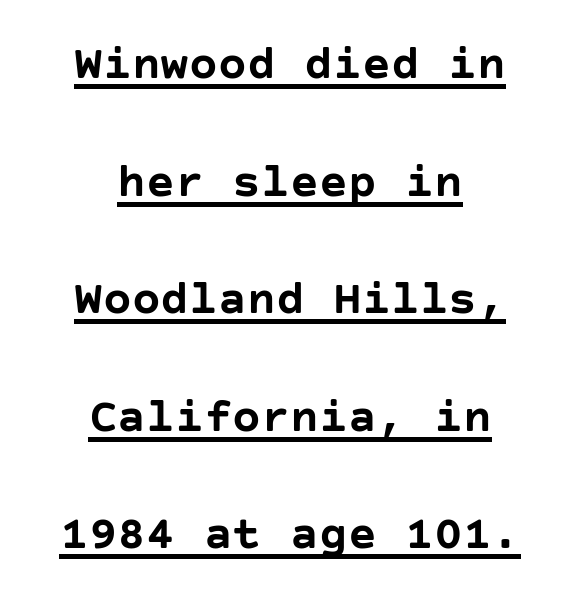
The image shows 48 px semibold sans-serif type, upright; set centered, loose line spacing (2.45x), normal letter spacing, underlined; low stroke contrast and a large x-height.
